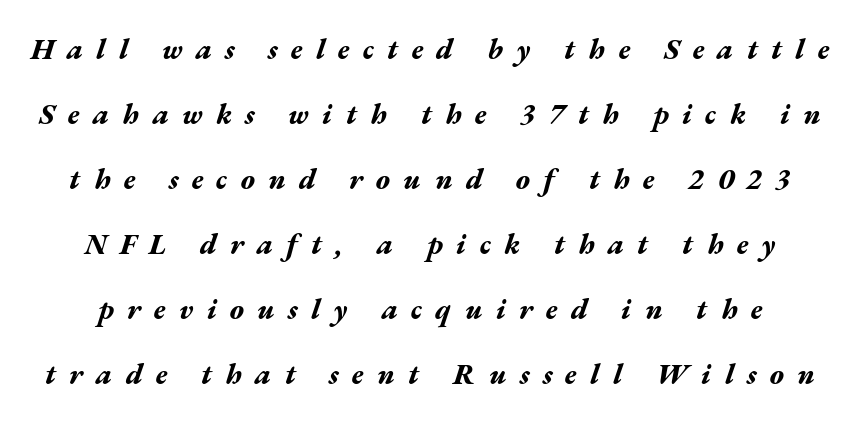
Compared with ordinary roman type, these characters are visibly tilted. The strokes are fattened all the way to bold. Here the designer chose a conventional face with non-uniform glyph widths. This rendering widens character spacing well past its baseline value.
